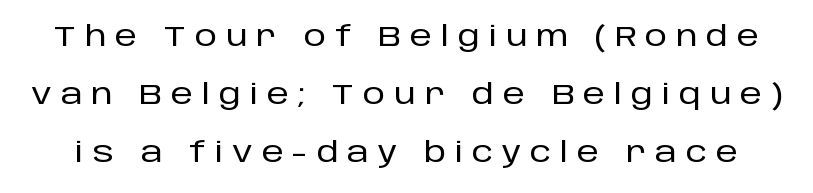
Descender tails drop into unmarked territory. A sans-serif font was chosen for this passage. A great deal of white space separates one row of letters from the next. Does the lettering tilt? It doesn't — this is upright.
